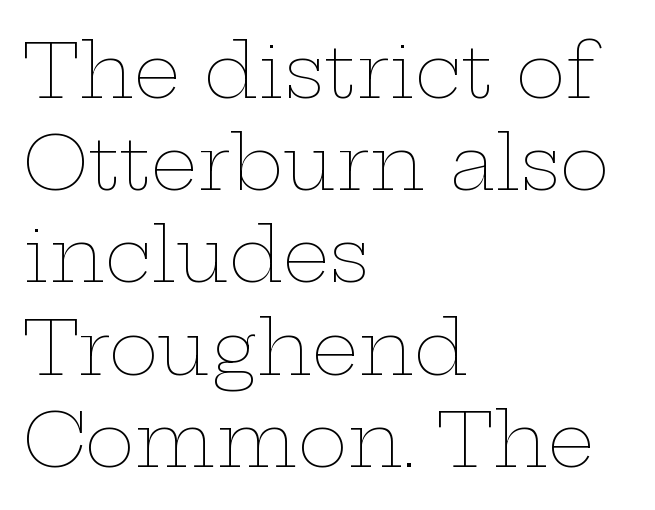
Q: Is the text bold? A: No.
Q: Is the text italic (slanted)? A: No, it is upright.
Q: Is the text underlined? A: No.
Q: How is the paragraph aligned? A: Left-aligned.
Q: Is the spacing between letters normal or unusually wide? A: Normal.
Q: Width (condensed, normal, or wide)? A: Wide.
Q: Stroke contrast? A: Low.
Q: x-height? A: Medium.
Q: Monospaced? A: No.
